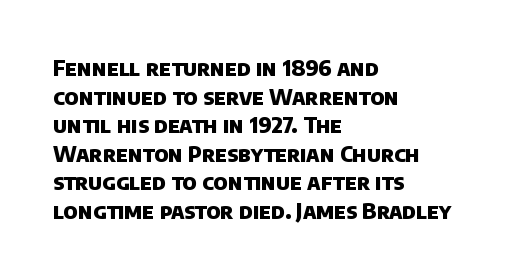
Q: Is the text bold? A: Yes.
Q: Is the text underlined? A: No.
Q: How is the paragraph aligned? A: Left-aligned.
Q: Is the spacing between letters normal or unusually wide? A: Normal.
Q: Is the spacing between lines tight, normal or loose? A: Normal.
